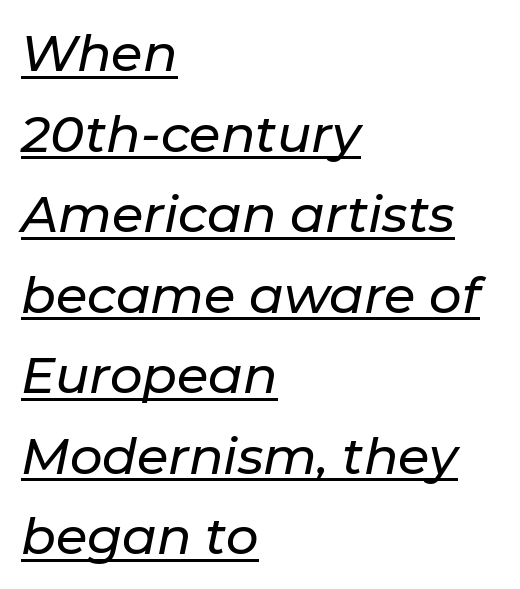
The text carries the slant typical of an italic or oblique font. The rendered words wear a rule along their underside. The passage shown is typed in a proportional face where columns would drift. Teacher's note: observe the even left margin — that is flush-left alignment. In terms of leading, this rendering sits right in the middle.
